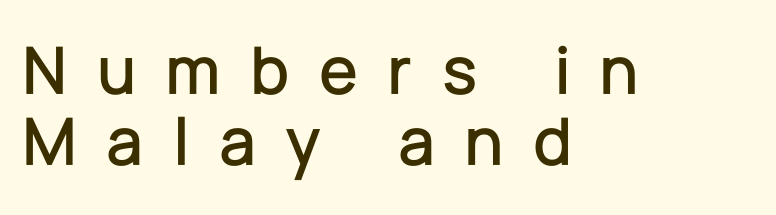
The image shows 70 px sans-serif type, upright; set left-aligned, tight line spacing (1.01x), unusually wide letter spacing (+0.42 em), not underlined; low stroke contrast and a medium x-height.
